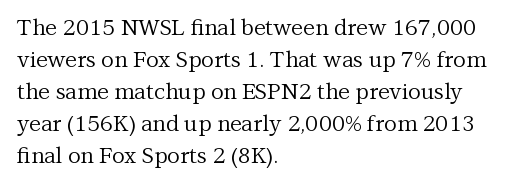
This sample uses an upright cut, with every glyph sitting square on the baseline. Check the space under the baseline: it is left empty. These lines are set flush left with a ragged right edge. Weight: not bold — regular or lighter.
